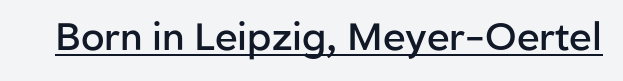
Ordinary non-slanted type is in use. Firm but not heavy-handed strokes: this text is semibold. The text was rendered using a sans face with plain stroke endings. The rendering uses natural spacing where letterforms have individual widths. Each word holds together tightly as a unit, with standard inter-letter gaps. Does a line run under the words? Yes, clearly.
